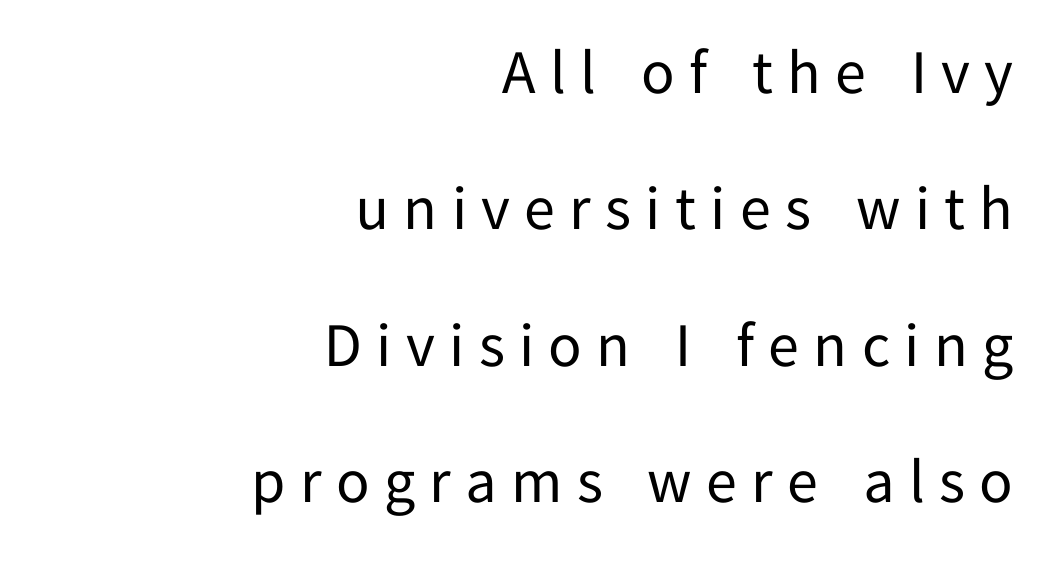
{"serif": "no", "italic": "no", "bold": "no", "weight": "regular", "width": "normal", "stroke_contrast": "low", "x_height": "medium", "monospaced": "no", "underline": "no", "align": "right", "line_spacing": "loose", "line_spacing_ratio": 2.2, "letter_spacing": "wide", "letter_spacing_em": 0.23, "glyph_px": 62}
